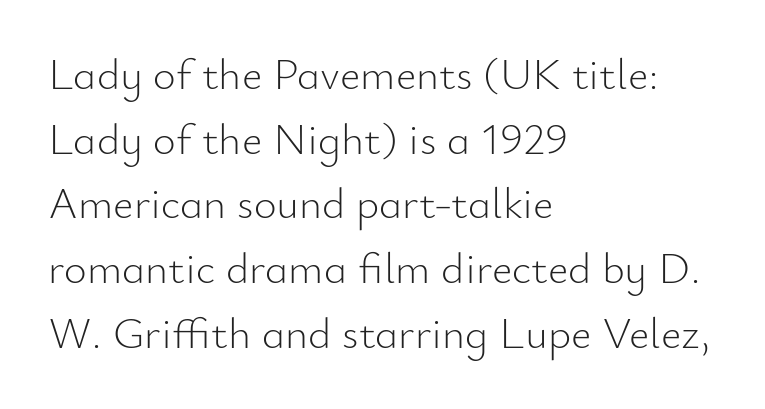
The lettering stays uniformly vertical, giving the passage a roman look. Visually the block forms a straight wall on the left and a jagged coastline on the right. Students, note that the glyphs here touch the page at normal intervals. The vertical gap from one line to the next is medium. Character widths vary here, with narrow letters taking less room than wide ones.
